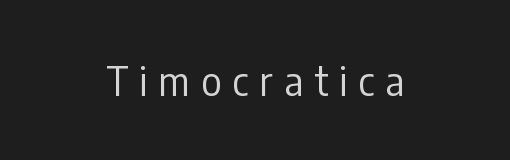
{"serif": "no", "italic": "no", "bold": "no", "weight": "regular", "width": "condensed", "stroke_contrast": "low", "x_height": "medium", "monospaced": "no", "underline": "no", "align": "center", "letter_spacing": "wide", "letter_spacing_em": 0.29, "glyph_px": 39}
